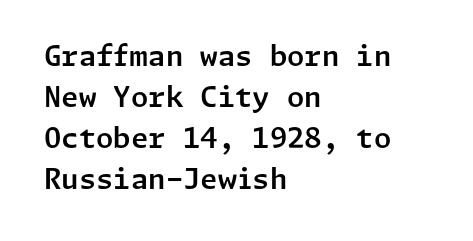
{"serif": "no", "italic": "no", "width": "normal", "stroke_contrast": "low", "x_height": "medium", "underline": "no", "align": "left", "line_spacing": "normal", "line_spacing_ratio": 1.47, "letter_spacing": "normal", "letter_spacing_em": 0.0, "glyph_px": 28}
